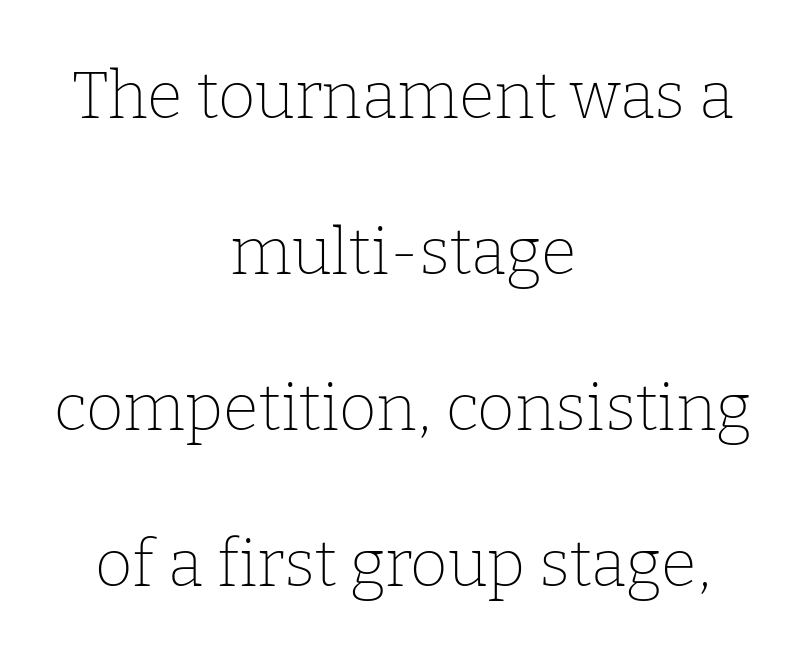
The image shows 65 px thin serif type, upright; set centered, loose line spacing (2.4x), normal letter spacing, not underlined; low stroke contrast and a medium x-height.
